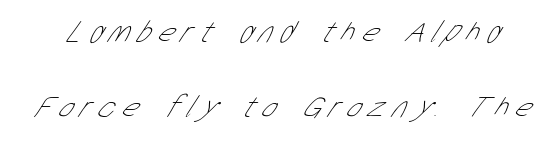
The letters advance in unequal steps, a hallmark of proportional type. The type family on display is of the sans-serif kind. Descenders hang freely into open space. The font sits on the lighter half of the weight spectrum, regular included. Words appear elongated and porous because spacing is wide.
